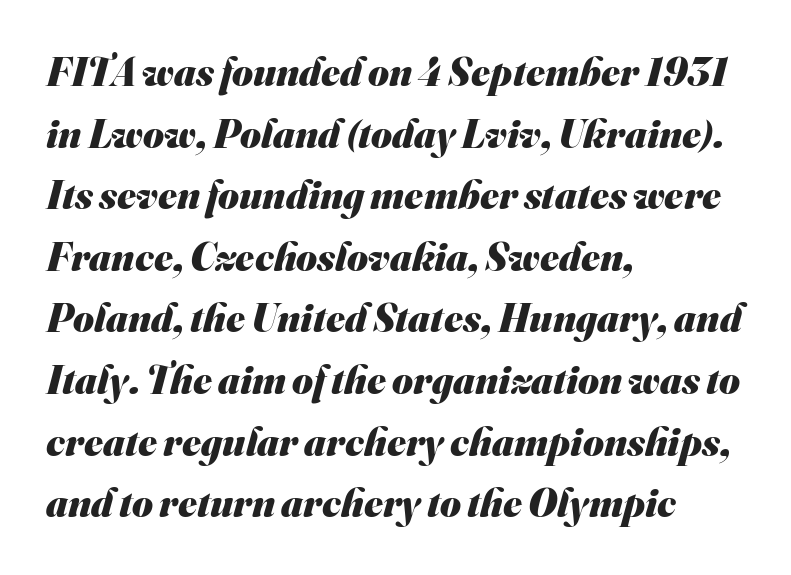
The image shows 40 px heavy sans-serif type; set left-aligned, normal line spacing (1.54x), normal letter spacing, not underlined; medium stroke contrast and a small x-height.
